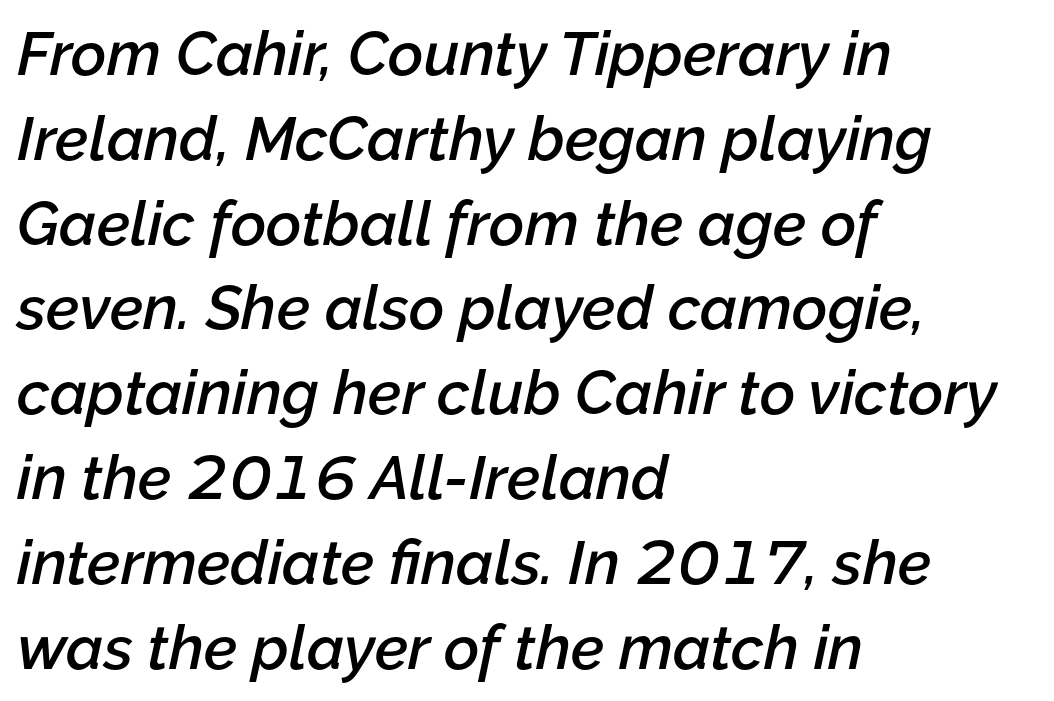
{"italic": "yes", "lean": "right", "slant_degrees": 12, "bold": "semi", "weight": "semibold", "width": "normal", "stroke_contrast": "low", "x_height": "medium", "monospaced": "no", "underline": "no", "align": "left", "line_spacing": "normal", "line_spacing_ratio": 1.39, "letter_spacing": "normal", "letter_spacing_em": 0.0, "glyph_px": 61}
